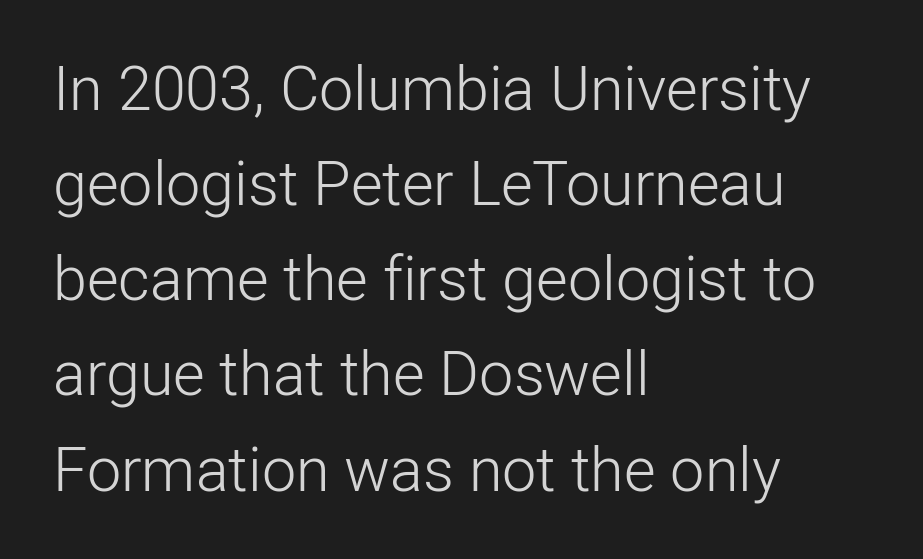
The image shows 61 px light sans-serif type, upright; set left-aligned, normal line spacing (1.56x), normal letter spacing, not underlined; low stroke contrast and a medium x-height.
